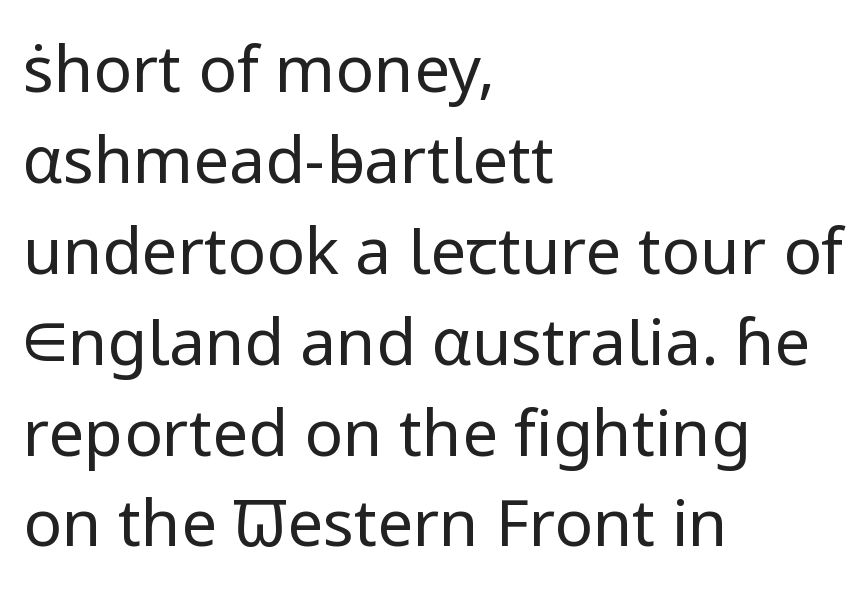
{"serif": "no", "italic": "no", "bold": "no", "weight": "regular", "width": "normal", "stroke_contrast": "low", "x_height": "medium", "monospaced": "no", "underline": "no", "align": "left", "line_spacing": "normal", "line_spacing_ratio": 1.42, "letter_spacing": "normal", "letter_spacing_em": 0.0, "glyph_px": 64}
